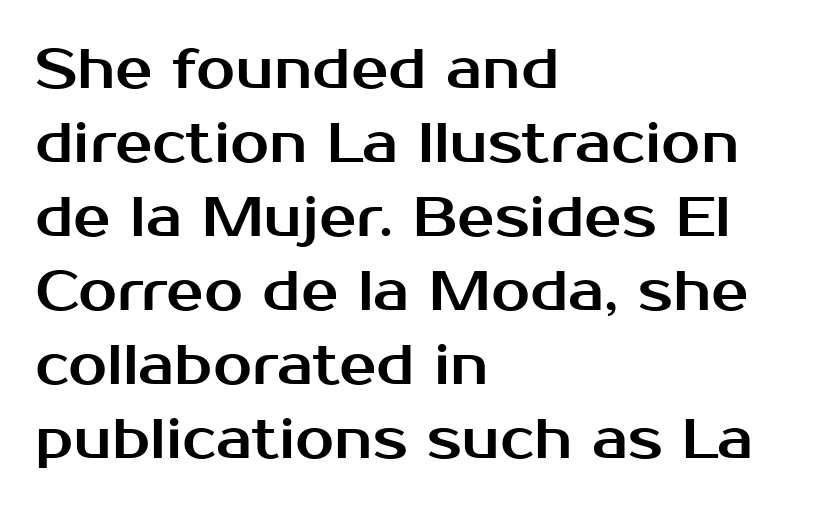
Upright lettering throughout. This rendering leaves character spacing at its baseline value. Is this a fixed-width face? No — the glyphs have proportional, varying widths. The rendering anchors every line to the left-hand side. Does the type have serifs? No, each stem ends abruptly. Honestly, there is no underline to notice here at all.
